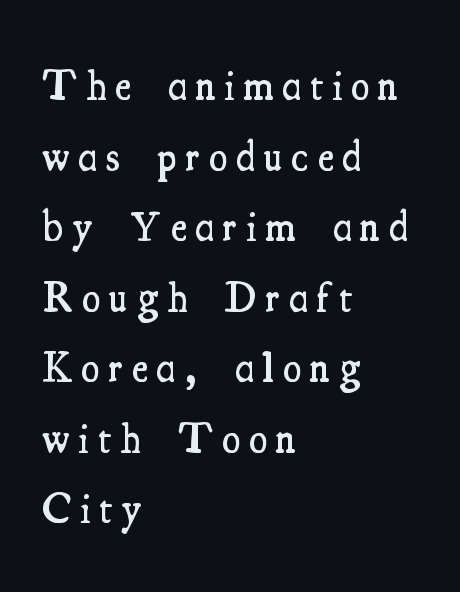
Q: Is the text bold? A: Semi-bold.
Q: Is the text italic (slanted)? A: No, it is upright.
Q: Is the typeface a serif or a sans-serif typeface? A: Serif.
Q: Is the text underlined? A: No.
Q: How is the paragraph aligned? A: Left-aligned.
Q: Is the spacing between letters normal or unusually wide? A: Unusually wide.
Q: Is the spacing between lines tight, normal or loose? A: Normal.
Q: Width (condensed, normal, or wide)? A: Condensed.
Q: Stroke contrast? A: Medium.
Q: x-height? A: Small.
Q: Monospaced? A: No.
